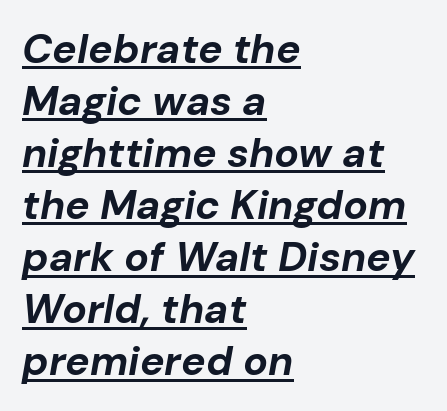
{"italic": "yes", "lean": "right", "slant_degrees": 10, "bold": "yes", "weight": "bold", "width": "normal", "stroke_contrast": "low", "x_height": "medium", "monospaced": "no", "underline": "yes", "align": "left", "line_spacing": "normal", "line_spacing_ratio": 1.27, "letter_spacing": "normal", "letter_spacing_em": 0.0, "glyph_px": 41}
